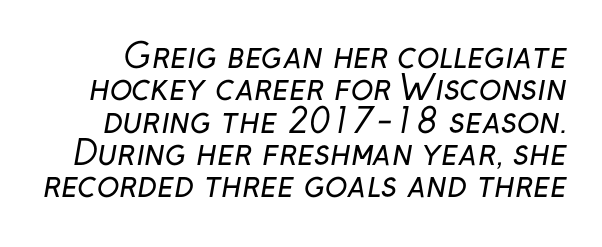
{"serif": "no", "bold": "no", "weight": "regular", "width": "normal", "stroke_contrast": "low", "x_height": "medium", "monospaced": "no", "underline": "no", "line_spacing": "tight", "line_spacing_ratio": 0.98, "letter_spacing": "normal", "letter_spacing_em": 0.0, "glyph_px": 33}
